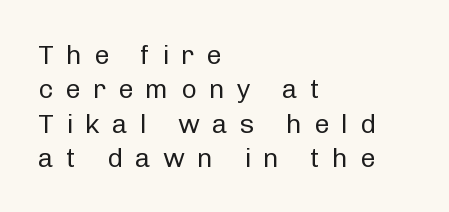
{"italic": "no", "bold": "no", "underline": "no", "align": "left", "line_spacing": "normal", "line_spacing_ratio": 1.27, "letter_spacing": "wide", "letter_spacing_em": 0.45, "glyph_px": 27}
